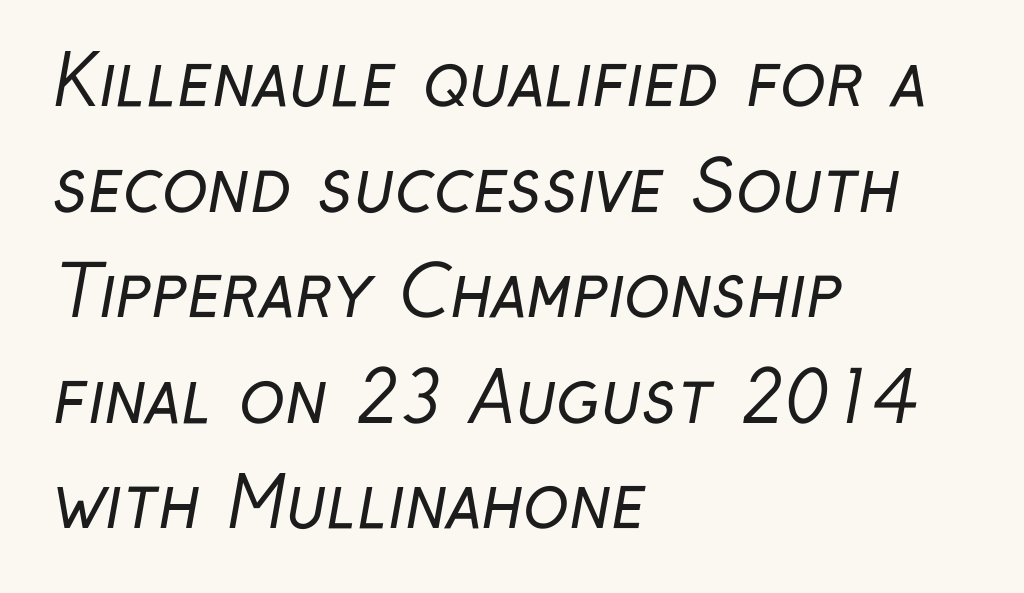
Q: Is the text bold? A: No.
Q: Is the typeface a serif or a sans-serif typeface? A: Sans-serif.
Q: Is the text underlined? A: No.
Q: How is the paragraph aligned? A: Left-aligned.
Q: Is the spacing between letters normal or unusually wide? A: Normal.
Q: Is the spacing between lines tight, normal or loose? A: Normal.
Q: Width (condensed, normal, or wide)? A: Condensed.
Q: Stroke contrast? A: Low.
Q: x-height? A: Medium.
Q: Monospaced? A: No.
